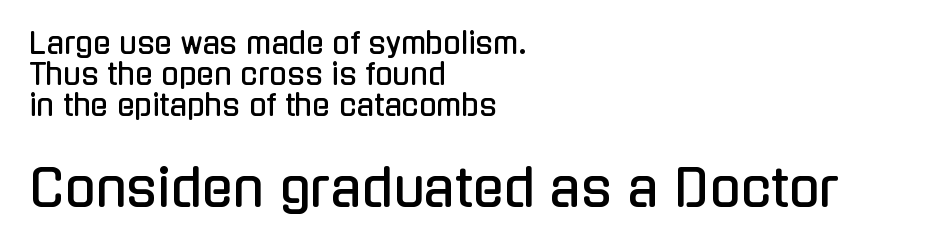
Leading: reduced. Descenders hang freely into open space. Characters remain perfectly vertical along every line. A typesetter would label this face a sans.
